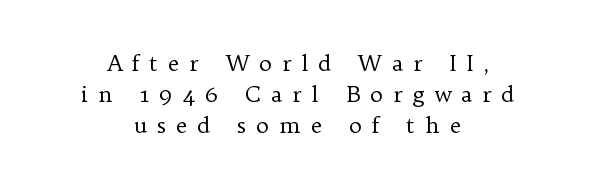
{"italic": "no", "bold": "no", "underline": "no", "align": "center", "line_spacing": "normal", "line_spacing_ratio": 1.42, "letter_spacing": "wide", "letter_spacing_em": 0.45, "glyph_px": 22}
